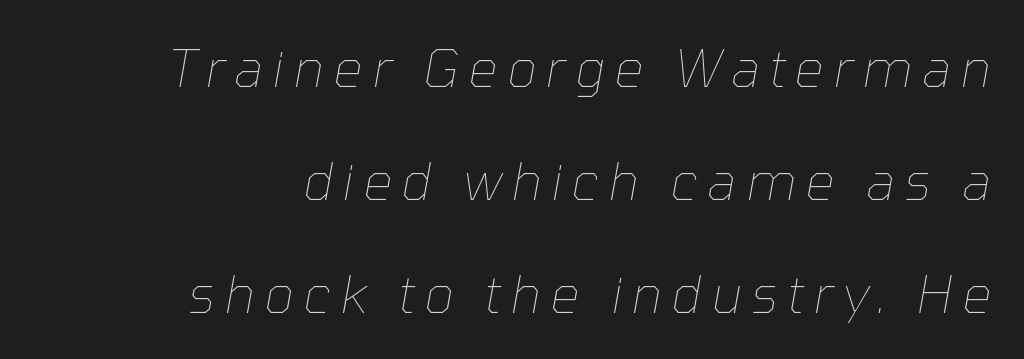
{"italic": "yes", "lean": "right", "slant_degrees": 10, "bold": "no", "weight": "thin", "width": "normal", "stroke_contrast": "low", "x_height": "medium", "monospaced": "no", "underline": "no", "align": "right", "line_spacing": "loose", "line_spacing_ratio": 2.17, "glyph_px": 52}
